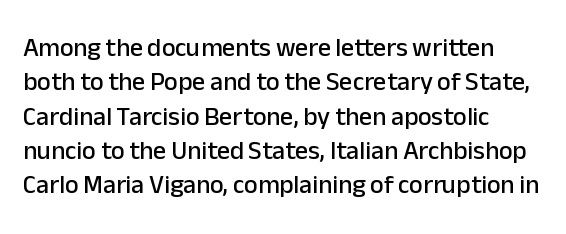
{"italic": "no", "underline": "no", "align": "left", "line_spacing": "normal", "line_spacing_ratio": 1.32, "letter_spacing": "normal", "letter_spacing_em": 0.0, "glyph_px": 26}
